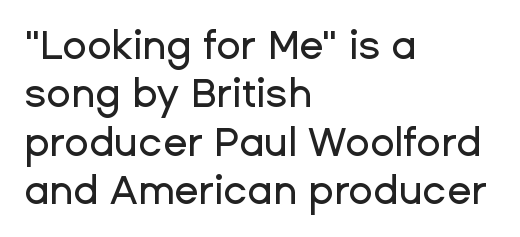
The image shows 40 px sans-serif type, upright; set left-aligned, line spacing 1.21x, normal letter spacing, not underlined; low stroke contrast and a medium x-height.
